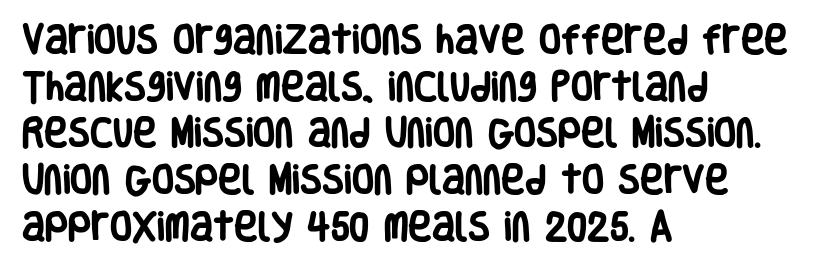
Q: Is the text bold? A: Yes.
Q: Is the text italic (slanted)? A: No, it is upright.
Q: Is the typeface a serif or a sans-serif typeface? A: Sans-serif.
Q: Is the text underlined? A: No.
Q: How is the paragraph aligned? A: Left-aligned.
Q: Is the spacing between letters normal or unusually wide? A: Normal.
Q: Is the spacing between lines tight, normal or loose? A: Normal.
Q: Width (condensed, normal, or wide)? A: Condensed.
Q: Stroke contrast? A: Low.
Q: x-height? A: Large.
Q: Monospaced? A: No.
